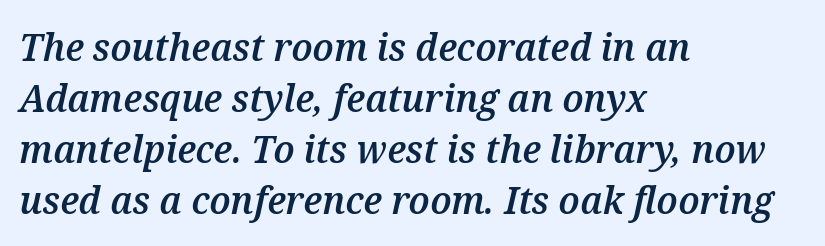
{"italic": "yes", "lean": "right", "slant_degrees": 12, "bold": "semi", "weight": "semibold", "width": "normal", "stroke_contrast": "medium", "x_height": "medium", "monospaced": "no", "underline": "no", "align": "left", "line_spacing": "normal", "line_spacing_ratio": 1.31, "letter_spacing": "normal", "letter_spacing_em": 0.0, "glyph_px": 39}
